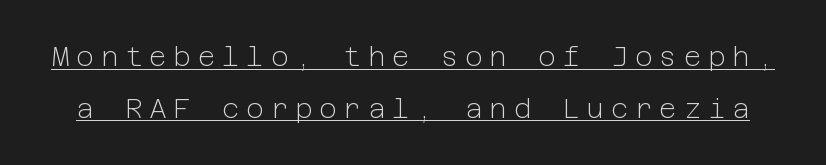
No extra ink here — the face is not bold. In terms of leading, this rendering errs on the spacious side. The lettering holds an erect, upright posture throughout. Decoration check: the copy is underlined. Between one letter and the next there's a generous, obvious gap.
